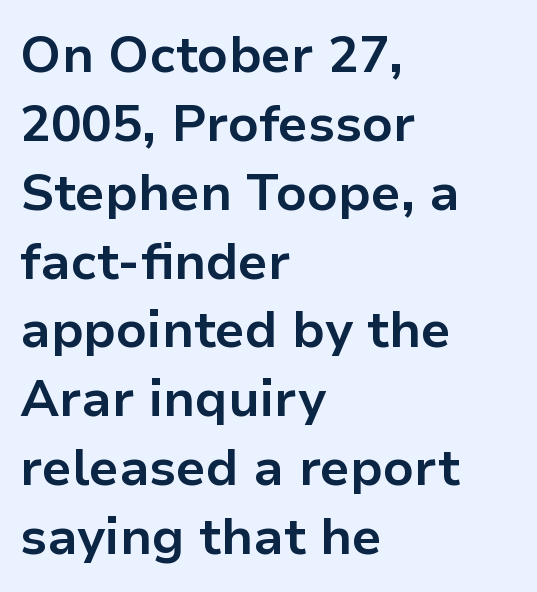
{"serif": "no", "italic": "no", "bold": "yes", "weight": "bold", "width": "normal", "stroke_contrast": "low", "x_height": "medium", "monospaced": "no", "underline": "no", "align": "left", "line_spacing": "normal", "line_spacing_ratio": 1.35, "letter_spacing": "normal", "letter_spacing_em": 0.0, "glyph_px": 51}
